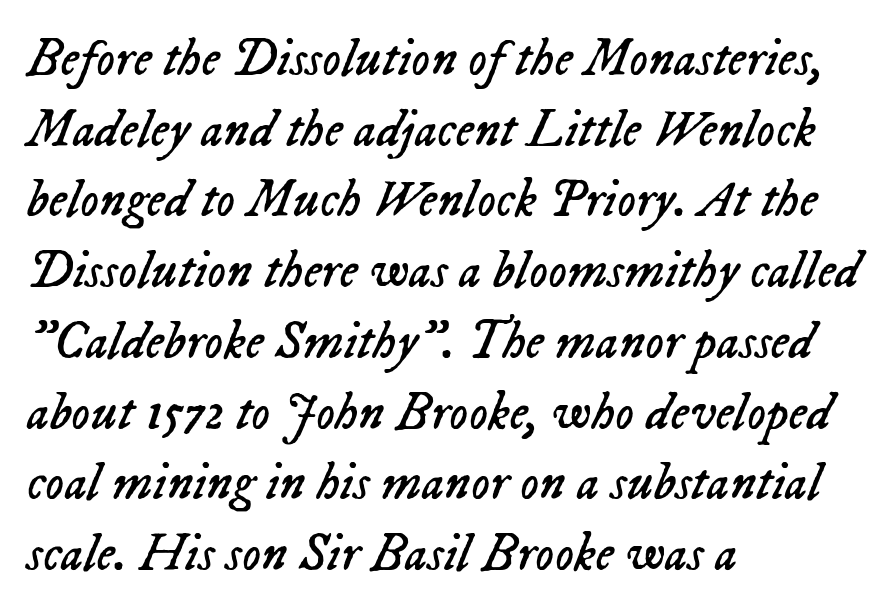
{"italic": "yes", "lean": "right", "slant_degrees": 23, "bold": "no", "weight": "regular", "width": "normal", "stroke_contrast": "low", "x_height": "medium", "monospaced": "no", "underline": "no", "align": "left", "line_spacing": "normal", "line_spacing_ratio": 1.36, "letter_spacing": "normal", "letter_spacing_em": 0.0, "glyph_px": 52}
